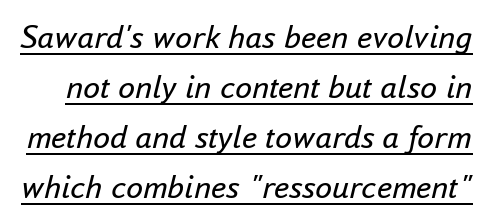
{"italic": "yes", "lean": "right", "slant_degrees": 16, "bold": "no", "weight": "regular", "width": "normal", "stroke_contrast": "low", "x_height": "small", "monospaced": "no", "underline": "yes", "line_spacing": "normal", "line_spacing_ratio": 1.47, "letter_spacing": "normal", "letter_spacing_em": 0.0, "glyph_px": 34}
